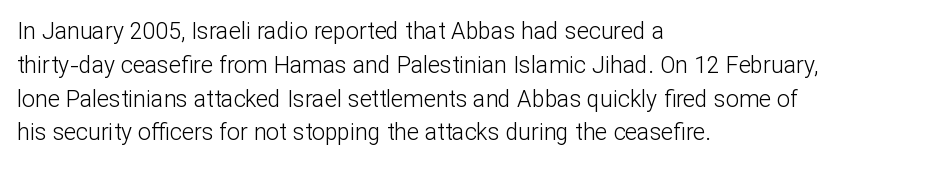
The image shows 23 px text type, upright; set left-aligned, normal line spacing (1.47x), normal letter spacing, not underlined.
